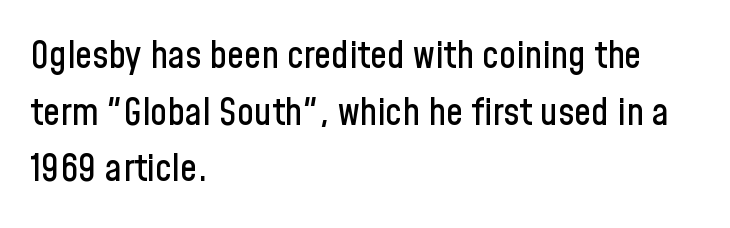
Q: Is the text italic (slanted)? A: No, it is upright.
Q: Is the typeface a serif or a sans-serif typeface? A: Sans-serif.
Q: Is the text underlined? A: No.
Q: How is the paragraph aligned? A: Left-aligned.
Q: Is the spacing between letters normal or unusually wide? A: Normal.
Q: Is the spacing between lines tight, normal or loose? A: Normal.
Q: Width (condensed, normal, or wide)? A: Condensed.
Q: Stroke contrast? A: Low.
Q: x-height? A: Medium.
Q: Monospaced? A: No.
